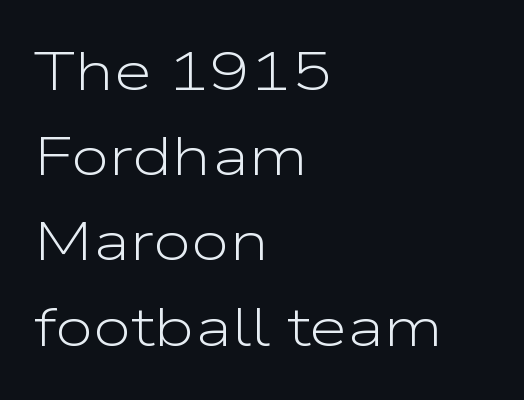
The leading is moderate, giving the passage an even texture. Looks like regular typesetting: each glyph gets only the width it needs. Is the type heavy? It reads as light-to-regular instead. This rendering employs a face without finishing strokes, i.e., a sans-serif. Ordinary non-slanted type is in use. Students, note that the glyphs here touch the page at normal intervals.
